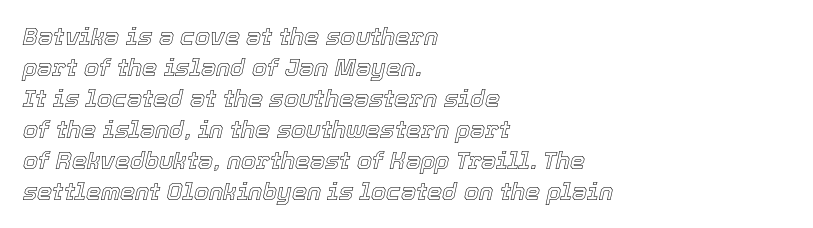
Slanted lettering throughout. Compared with typical body copy, the letter spacing here is the same. The words here are not underlined. Summary of vertical rhythm: regular, with standard interline spacing. Line beginnings align vertically; line endings do not.
